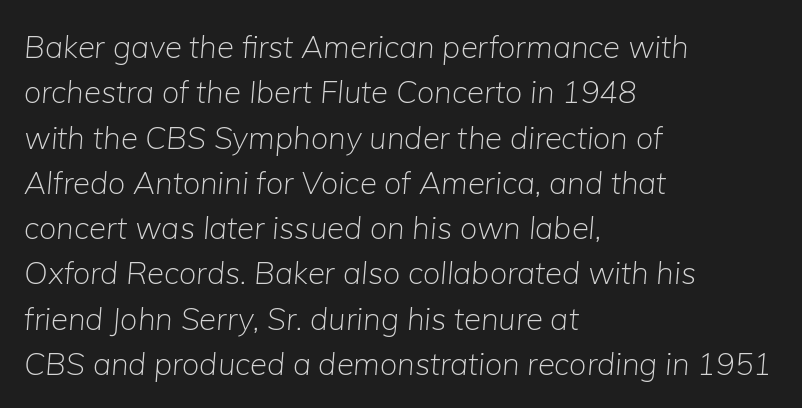
The leading is moderate, giving the passage an even texture. Do the characters align in a grid? No, the font is proportional. This sample is left-justified, so line endings fall wherever the words run out. There is no visible air inserted between adjacent glyphs. There's an unmistakable incline to the writing here.
